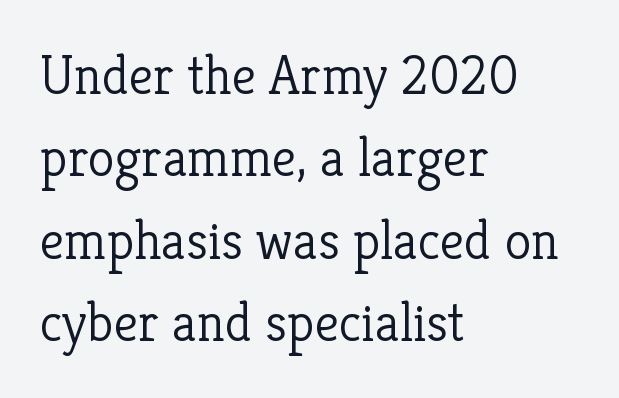
The image shows 55 px light serif type, upright; set left-aligned, normal line spacing (1.5x), normal letter spacing, not underlined; low stroke contrast and a medium x-height.
